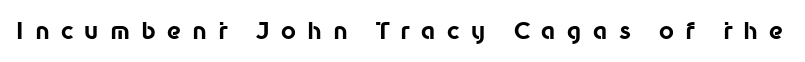
Stroke thickness is high; the sample reads as a true bold. The tracking reads as deliberately expanded to a designer's eye. If you drew a line through each stem, it would be perfectly vertical. The space beneath each line is pristine and unruled.
